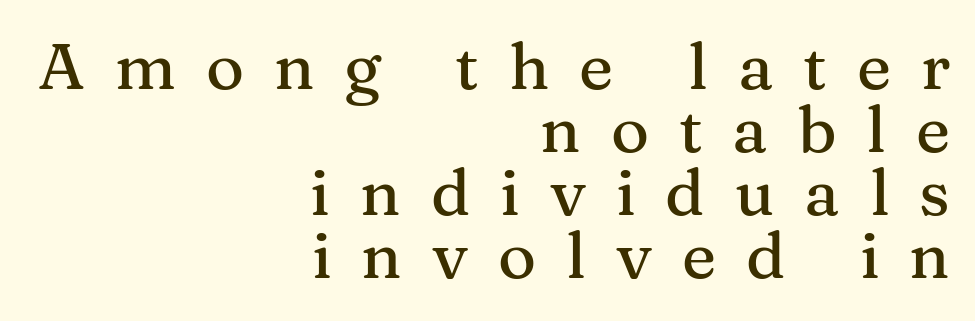
The image shows 65 px serif type, upright; set right-aligned, tight line spacing (0.97x), unusually wide letter spacing (+0.46 em), not underlined; medium stroke contrast and a medium x-height.
